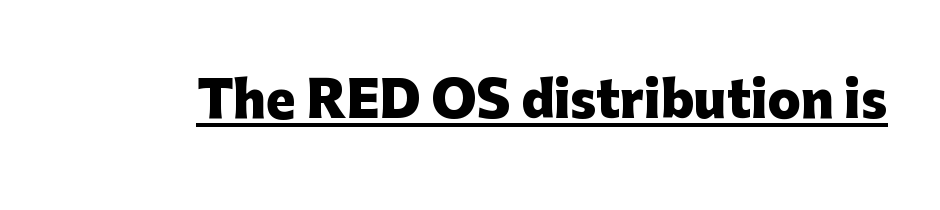
{"serif": "no", "italic": "no", "bold": "yes", "weight": "heavy", "width": "normal", "stroke_contrast": "low", "x_height": "medium", "monospaced": "no", "underline": "yes", "letter_spacing": "normal", "letter_spacing_em": 0.0, "glyph_px": 49}
